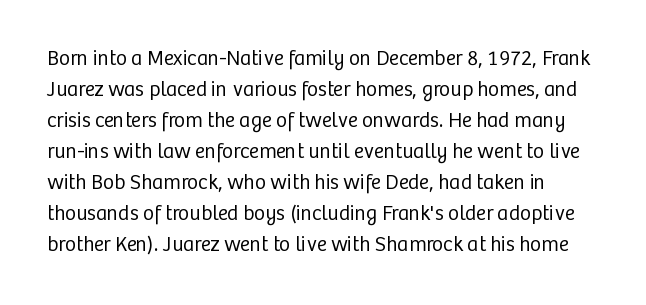
Does the lettering tilt? It doesn't — this is upright. Clear beneath every line of the passage. Normally led — the rows are evenly, conventionally spaced. Letter spacing: default. Stroke thickness stays within the range of a standard reading face or lighter.
